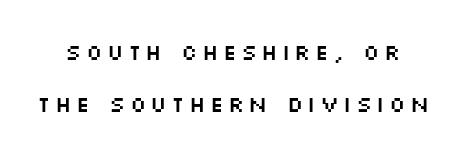
Q: Is the text italic (slanted)? A: No, it is upright.
Q: Is the text underlined? A: No.
Q: Is the spacing between lines tight, normal or loose? A: Loose.
